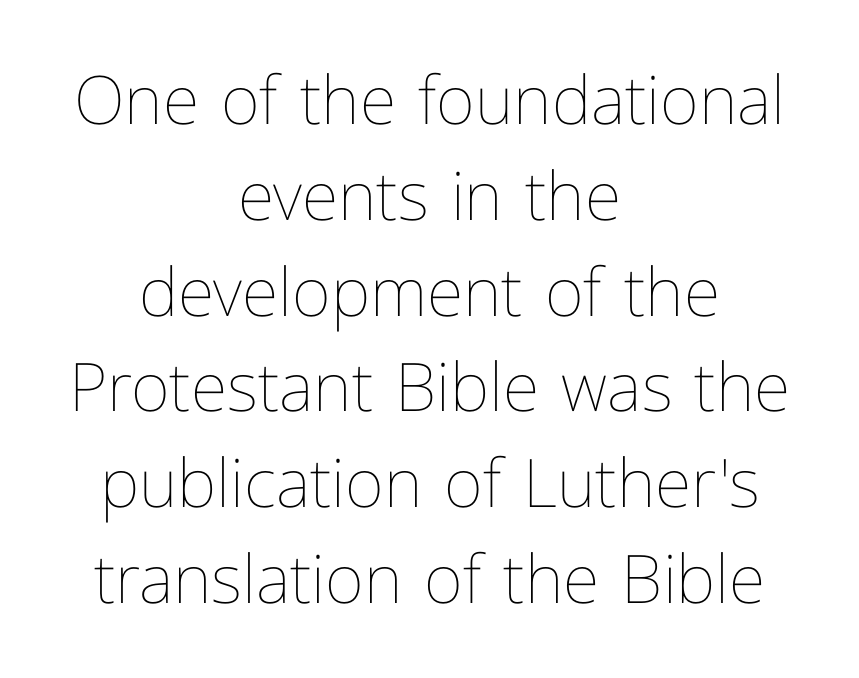
The image shows 67 px thin type, upright; set centered, normal line spacing (1.43x), normal letter spacing, not underlined; low stroke contrast and a medium x-height.
